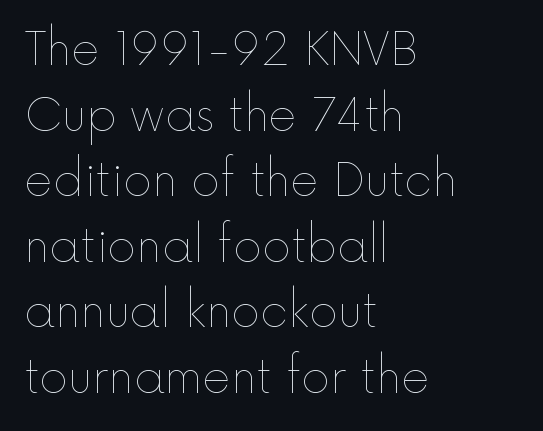
Q: Is the text bold? A: No.
Q: Is the text italic (slanted)? A: No, it is upright.
Q: Is the text underlined? A: No.
Q: How is the paragraph aligned? A: Left-aligned.
Q: Is the spacing between letters normal or unusually wide? A: Normal.
Q: Is the spacing between lines tight, normal or loose? A: Normal.
Q: Width (condensed, normal, or wide)? A: Normal.
Q: x-height? A: Medium.
Q: Monospaced? A: No.
